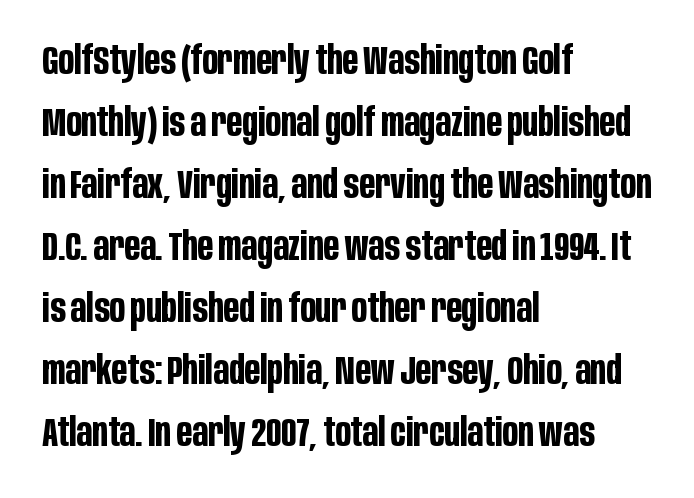
Q: Is the text bold? A: Yes.
Q: Is the text italic (slanted)? A: No, it is upright.
Q: Is the typeface a serif or a sans-serif typeface? A: Sans-serif.
Q: Is the text underlined? A: No.
Q: How is the paragraph aligned? A: Left-aligned.
Q: Is the spacing between letters normal or unusually wide? A: Normal.
Q: Is the spacing between lines tight, normal or loose? A: Normal.
Q: Width (condensed, normal, or wide)? A: Condensed.
Q: Stroke contrast? A: Low.
Q: x-height? A: Large.
Q: Monospaced? A: No.
